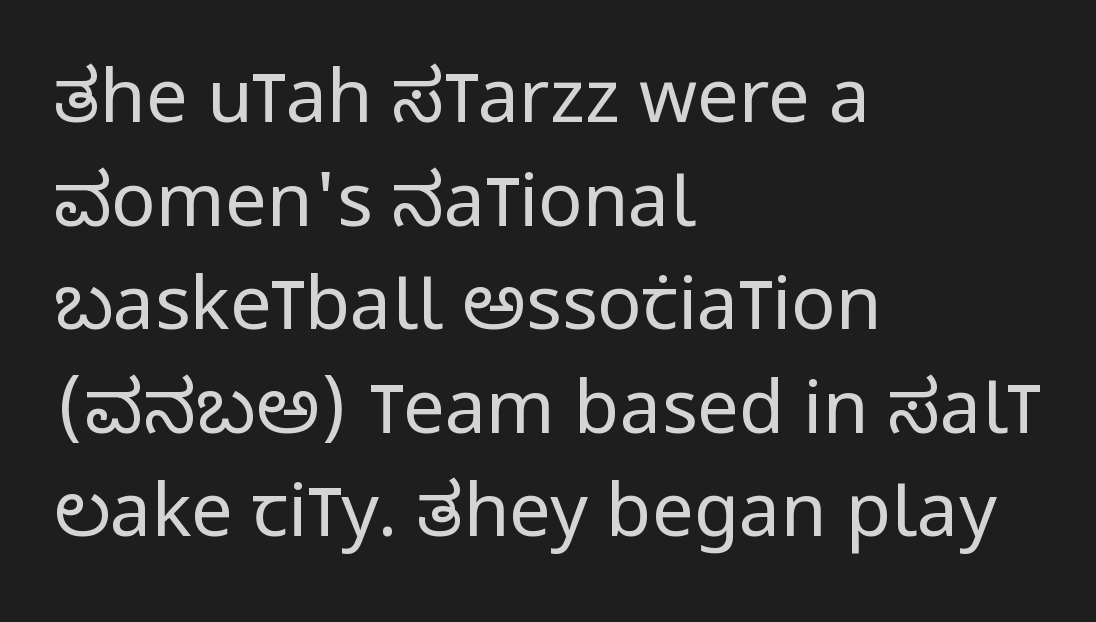
The image shows 74 px regular-weight, condensed sans-serif type, upright; set left-aligned, normal line spacing (1.4x), normal letter spacing, not underlined; low stroke contrast and a large x-height.
